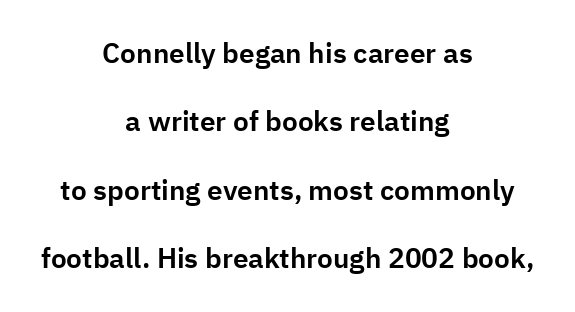
The passage shown is not underscored anywhere. These lines are rendered in a variable-pitch font. Airy leading. The face used here is rendered with its standard letterfit. The lettering stays uniformly vertical, giving the passage a roman look. The typesetter chose a symmetrical, centered arrangement here.
